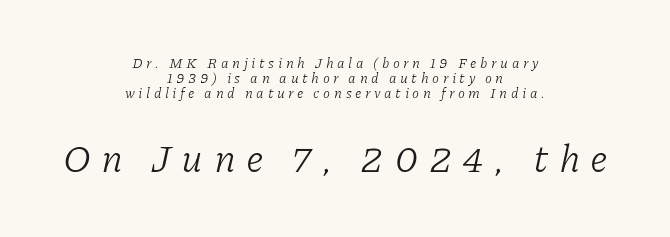
The image shows 39 px light serif type, italic (leaning right); set centered, tight line spacing (1.06x), unusually wide letter spacing (+0.26 em), not underlined; the second (bottom) block is 2.79x larger; low stroke contrast and a medium x-height.
